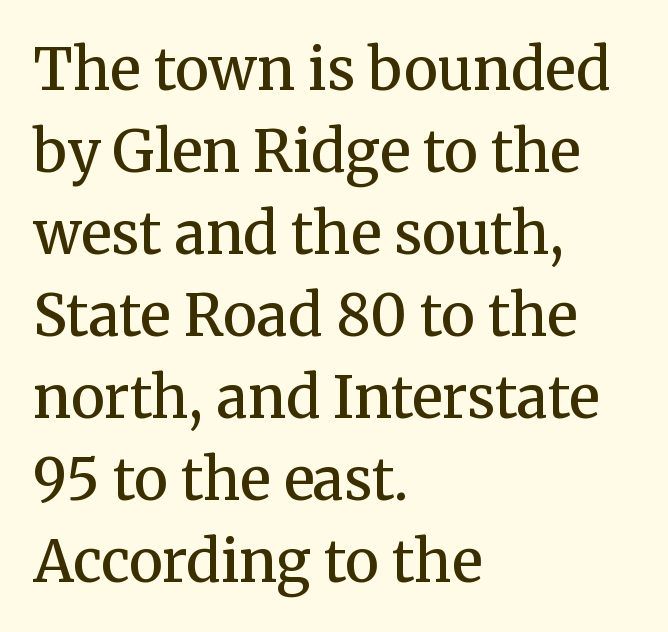
Q: Is the text bold? A: Semi-bold.
Q: Is the text italic (slanted)? A: No, it is upright.
Q: Is the typeface a serif or a sans-serif typeface? A: Serif.
Q: Is the text underlined? A: No.
Q: How is the paragraph aligned? A: Left-aligned.
Q: Is the spacing between letters normal or unusually wide? A: Normal.
Q: Is the spacing between lines tight, normal or loose? A: Normal.
Q: Width (condensed, normal, or wide)? A: Normal.
Q: Stroke contrast? A: Medium.
Q: x-height? A: Medium.
Q: Monospaced? A: No.
